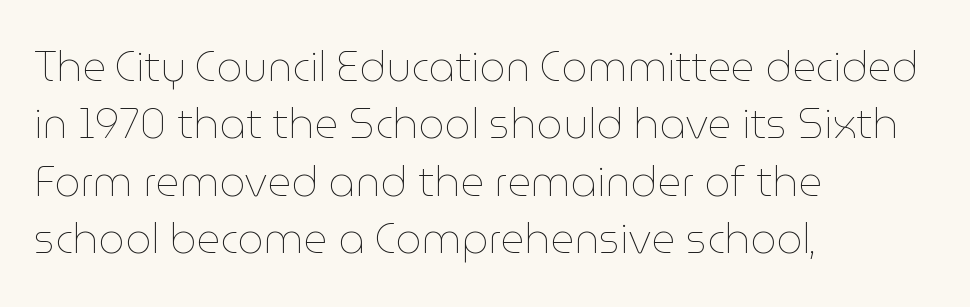
The image shows 41 px thin type, upright; set left-aligned, normal line spacing (1.4x), normal letter spacing, not underlined; low stroke contrast and a medium x-height.
